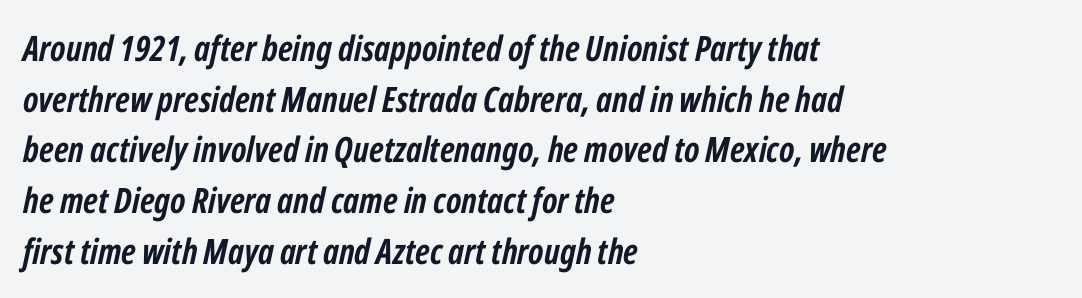
Q: Is the text bold? A: Yes.
Q: Is the text italic (slanted)? A: Yes, it leans right by about 12 degrees.
Q: Is the text underlined? A: No.
Q: How is the paragraph aligned? A: Left-aligned.
Q: Is the spacing between letters normal or unusually wide? A: Normal.
Q: Is the spacing between lines tight, normal or loose? A: Normal.
Q: Width (condensed, normal, or wide)? A: Condensed.
Q: Stroke contrast? A: Low.
Q: x-height? A: Medium.
Q: Monospaced? A: No.
